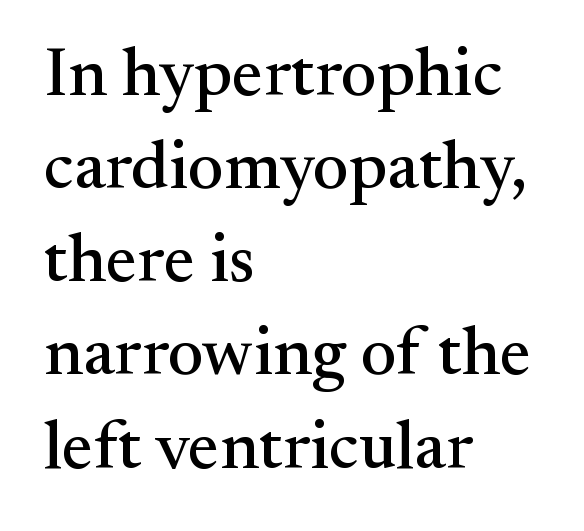
The image shows 69 px serif type, upright; set left-aligned, normal line spacing (1.35x), normal letter spacing, not underlined; medium stroke contrast and a small x-height.
